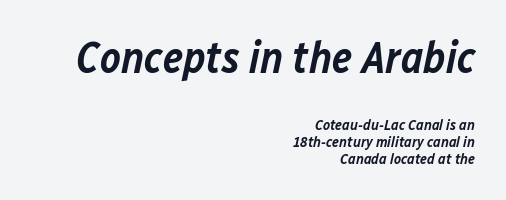
The typography opts for an oblique posture over an upright one. Every row of glyphs terminates at an identical x-position on the right. Between one letter and the next there's only the usual sliver of space. A student would notice the top passage is typeset larger than what follows. Varying glyph widths throughout — classic text-font behaviour.
